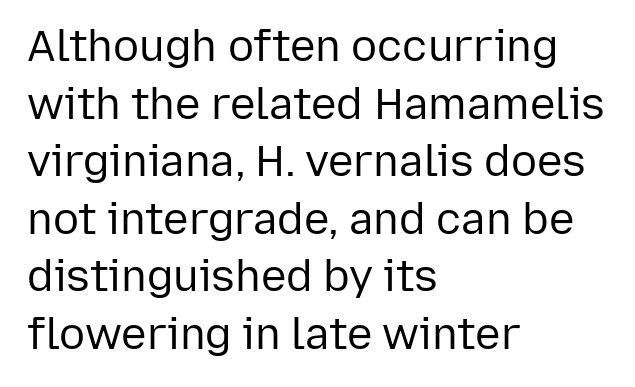
{"serif": "no", "italic": "no", "bold": "no", "weight": "regular", "width": "normal", "stroke_contrast": "low", "x_height": "medium", "monospaced": "no", "underline": "no", "align": "left", "line_spacing": "normal", "line_spacing_ratio": 1.34, "letter_spacing": "normal", "letter_spacing_em": 0.0, "glyph_px": 43}
